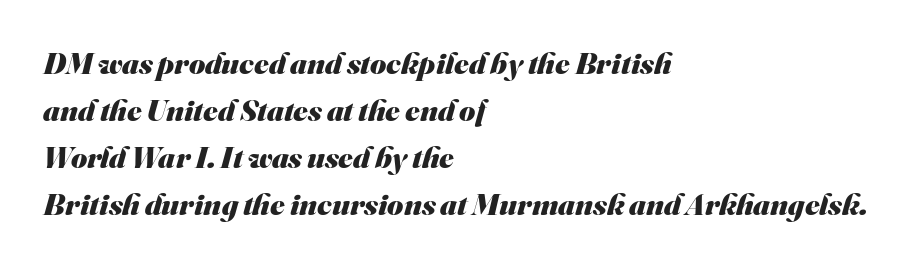
{"serif": "no", "bold": "yes", "weight": "heavy", "width": "normal", "stroke_contrast": "medium", "x_height": "small", "monospaced": "no", "underline": "no", "align": "left", "line_spacing": "normal", "line_spacing_ratio": 1.52, "letter_spacing": "normal", "letter_spacing_em": 0.0, "glyph_px": 31}
